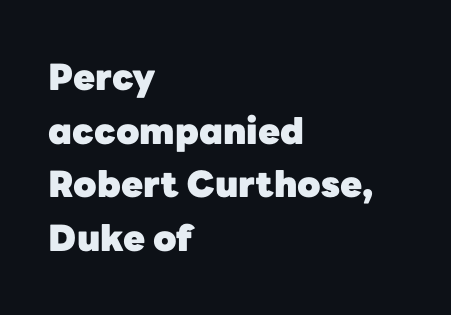
Nope, no serifs anywhere on these letters. Any mark beneath the type? The region is blank. In CSS terms this would be text-align: left. A full-strength bold gives these letters their thick strokes. The rendering uses natural spacing where letterforms have individual widths.
